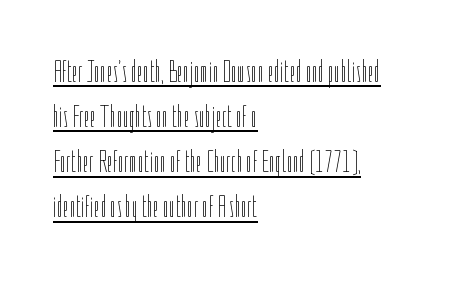
The image shows 32 px thin, condensed type, upright; set left-aligned, normal line spacing (1.41x), normal letter spacing, underlined; low stroke contrast and a medium x-height.
